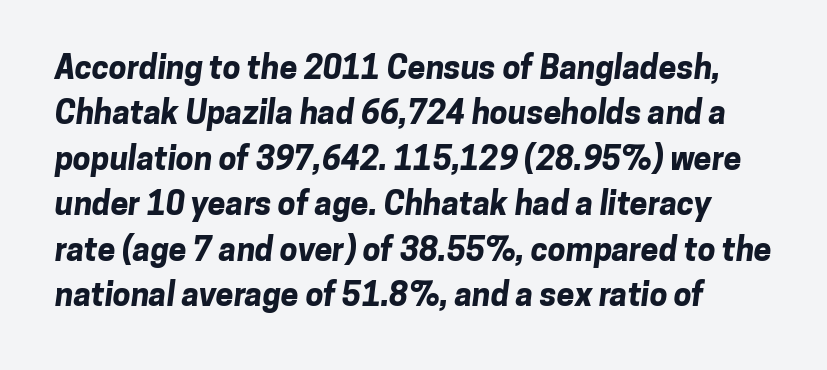
Q: Is the text bold? A: Yes.
Q: Is the typeface a serif or a sans-serif typeface? A: Sans-serif.
Q: Is the text underlined? A: No.
Q: Is the spacing between letters normal or unusually wide? A: Normal.
Q: Is the spacing between lines tight, normal or loose? A: Normal.
Q: Width (condensed, normal, or wide)? A: Normal.
Q: Stroke contrast? A: Low.
Q: x-height? A: Medium.
Q: Monospaced? A: No.
